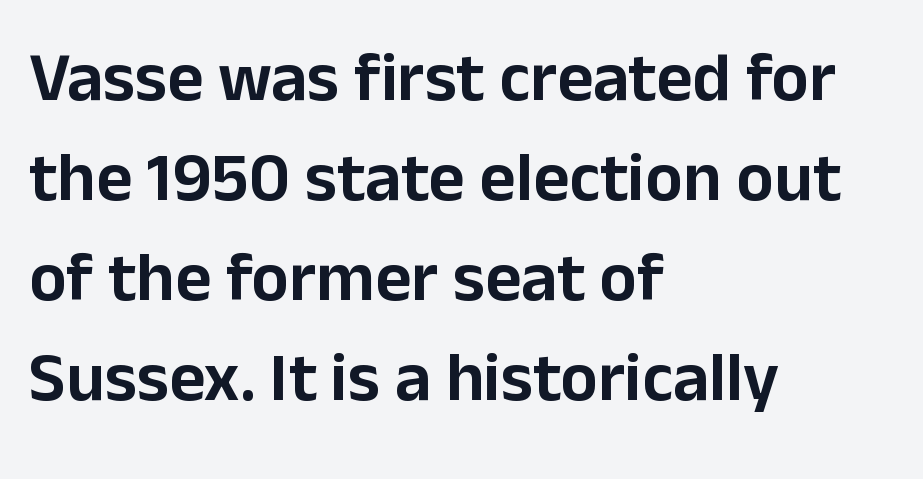
The image shows 70 px sans-serif type, upright; set left-aligned, normal line spacing (1.43x), normal letter spacing, not underlined; low stroke contrast and a medium x-height.
